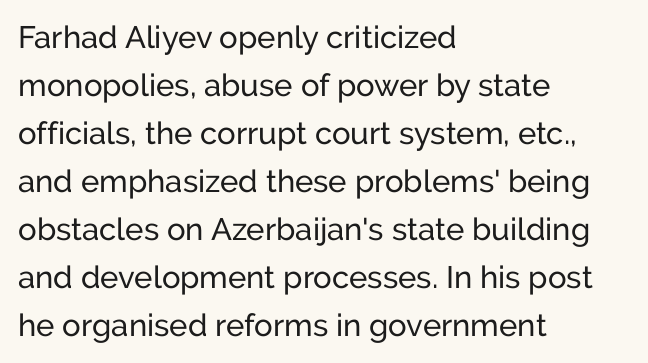
Q: Is the text bold? A: No.
Q: Is the text italic (slanted)? A: No, it is upright.
Q: Is the typeface a serif or a sans-serif typeface? A: Sans-serif.
Q: Is the text underlined? A: No.
Q: How is the paragraph aligned? A: Left-aligned.
Q: Is the spacing between letters normal or unusually wide? A: Normal.
Q: Is the spacing between lines tight, normal or loose? A: Normal.
Q: Width (condensed, normal, or wide)? A: Normal.
Q: Stroke contrast? A: Low.
Q: x-height? A: Medium.
Q: Monospaced? A: No.
